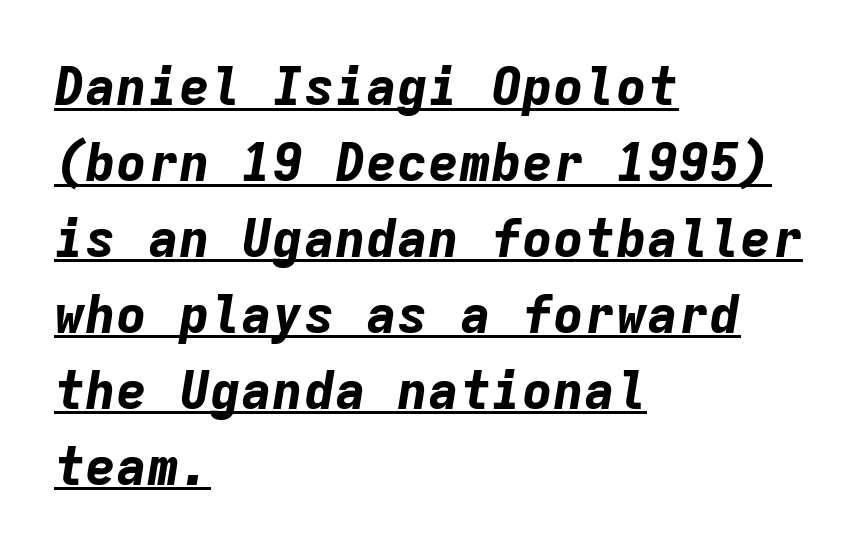
{"italic": "yes", "lean": "right", "slant_degrees": 9, "bold": "yes", "weight": "bold", "width": "normal", "stroke_contrast": "low", "x_height": "medium", "monospaced": "yes", "underline": "yes", "align": "left", "line_spacing": "normal", "line_spacing_ratio": 1.46, "letter_spacing": "normal", "letter_spacing_em": 0.0, "glyph_px": 52}
